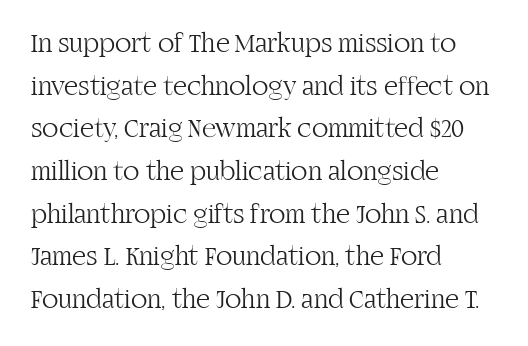
{"italic": "no", "bold": "no", "underline": "no", "align": "left", "line_spacing": "normal", "line_spacing_ratio": 1.58, "letter_spacing": "normal", "letter_spacing_em": 0.0, "glyph_px": 27}
